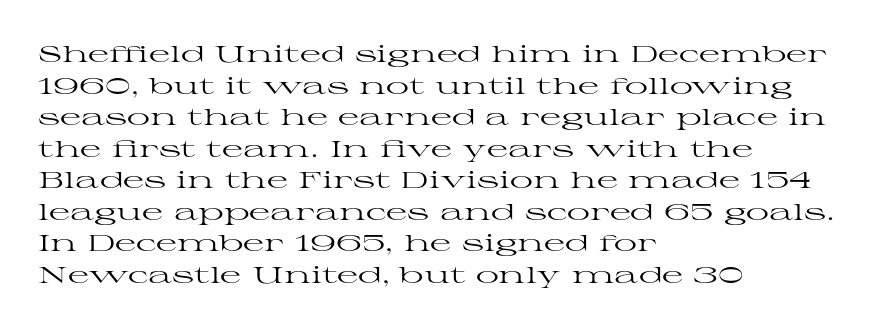
The image shows 23 px text type, upright; set left-aligned, normal line spacing (1.37x), normal letter spacing, not underlined.
